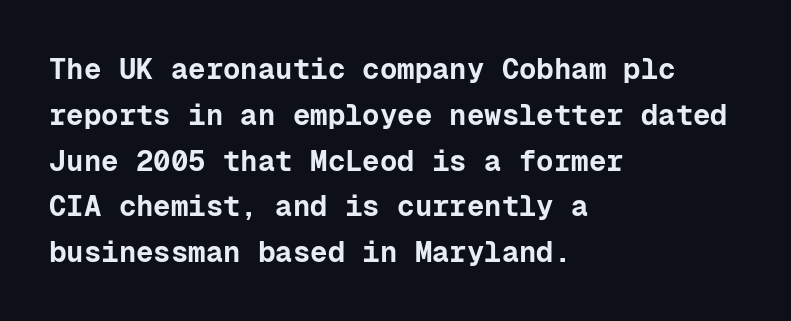
Q: Is the text bold? A: Yes.
Q: Is the text italic (slanted)? A: No, it is upright.
Q: Is the typeface a serif or a sans-serif typeface? A: Sans-serif.
Q: Is the text underlined? A: No.
Q: How is the paragraph aligned? A: Left-aligned.
Q: Is the spacing between letters normal or unusually wide? A: Normal.
Q: Is the spacing between lines tight, normal or loose? A: Normal.
Q: Width (condensed, normal, or wide)? A: Normal.
Q: Stroke contrast? A: Low.
Q: x-height? A: Medium.
Q: Monospaced? A: Yes.
